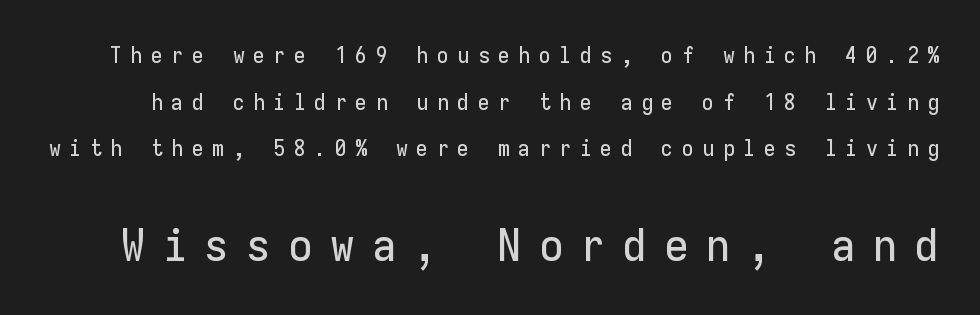
Q: Is the text italic (slanted)? A: No, it is upright.
Q: Is the typeface a serif or a sans-serif typeface? A: Sans-serif.
Q: Is the text underlined? A: No.
Q: Is the spacing between letters normal or unusually wide? A: Unusually wide.
Q: Is the spacing between lines tight, normal or loose? A: Loose.
Q: Which block of text is set in a larger size, the first (top) or the second (bottom)? A: The second (bottom) one.
Q: Width (condensed, normal, or wide)? A: Normal.
Q: Stroke contrast? A: Low.
Q: x-height? A: Medium.
Q: Monospaced? A: Yes.
